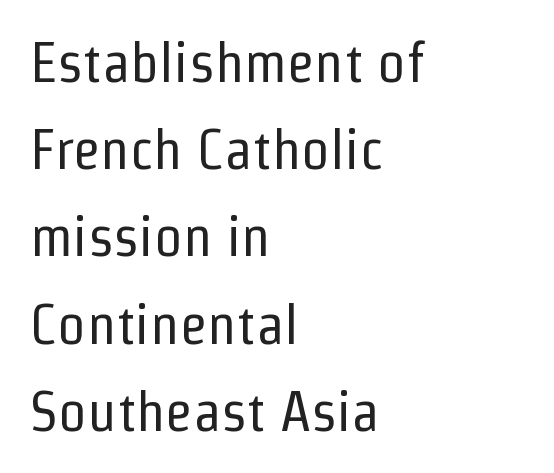
The area under the type is left untouched. Examine the stroke ends and you'll find no serifs. Stems and bowls with no extra thickness — not bold. The line texture is even and compact thanks to regular tracking. Compared with a centered layout, this one pins lines to the left instead.
